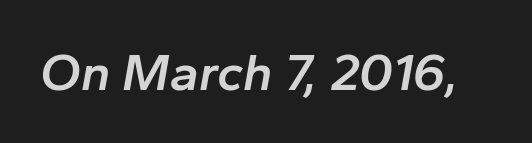
{"italic": "yes", "lean": "right", "slant_degrees": 10, "bold": "semi", "weight": "semibold", "width": "normal", "stroke_contrast": "low", "x_height": "medium", "monospaced": "no", "underline": "no", "letter_spacing": "normal", "letter_spacing_em": 0.0, "glyph_px": 52}
